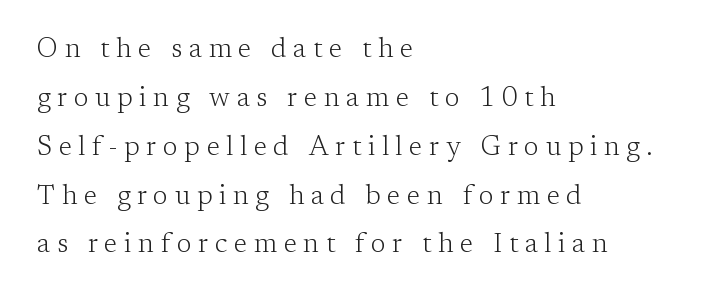
Words appear elongated and porous because spacing is wide. Line beginnings align vertically; line endings do not. Ink coverage per letter is moderate at most. Beneath every word, the page is bare. These lines were composed using upright roman letters.
